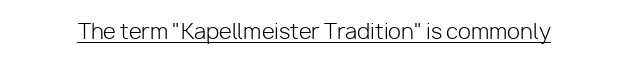
The image shows 21 px text type, upright; set normal letter spacing, underlined.
